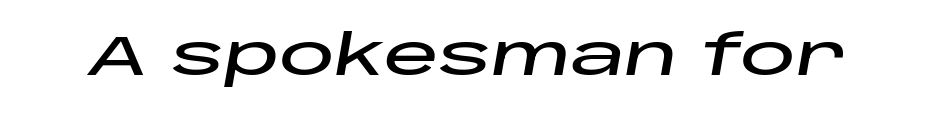
The image shows 55 px wide type, italic (leaning right); set normal letter spacing, not underlined; low stroke contrast and a large x-height.
